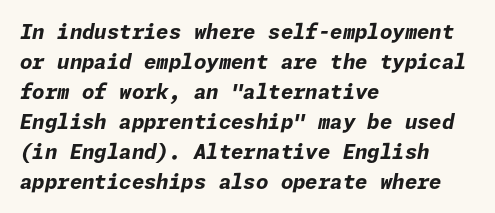
{"italic": "yes", "lean": "right", "slant_degrees": 11, "bold": "yes", "underline": "no", "align": "left", "line_spacing": "normal", "line_spacing_ratio": 1.5, "letter_spacing": "normal", "letter_spacing_em": 0.0, "glyph_px": 20}
